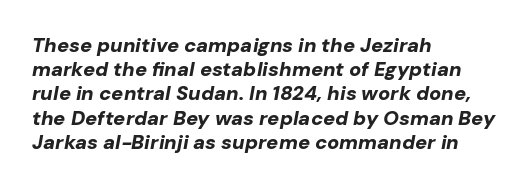
No extra tracking has been applied to these lines. Bold? Absolutely — the strokes are thick and heavy. The gap between lines stays unmarked. The rag falls on the right side of this text block. Observe the lean: these are italic letterforms.
